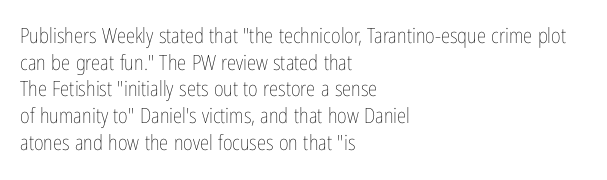
Q: Is the text bold? A: No.
Q: Is the text italic (slanted)? A: No, it is upright.
Q: Is the text underlined? A: No.
Q: How is the paragraph aligned? A: Left-aligned.
Q: Is the spacing between letters normal or unusually wide? A: Normal.
Q: Is the spacing between lines tight, normal or loose? A: Normal.
